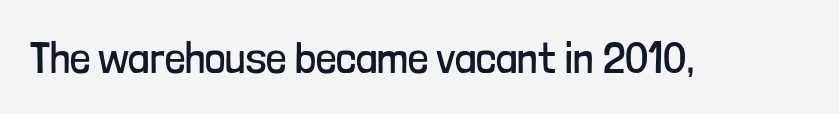
The image shows 45 px regular-weight, condensed sans-serif type, upright; set normal letter spacing, not underlined; low stroke contrast and a medium x-height.
